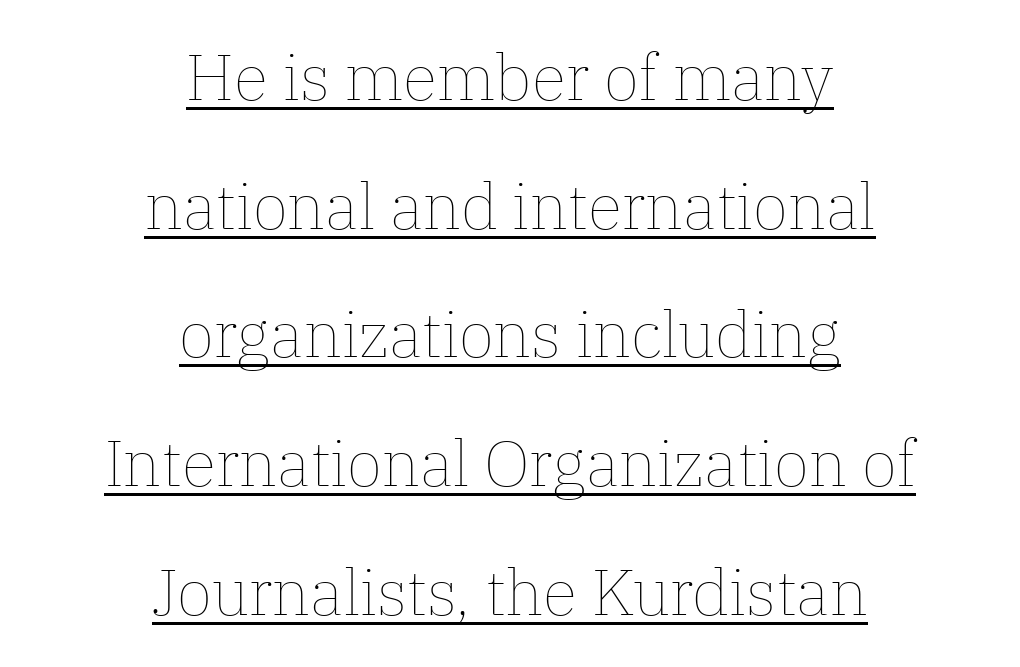
Honestly, the underline is the first thing you notice here. Note the varied advance widths — an 'i' is clearly narrower than an 'm'. You could call the tracking neutral — neither tight nor loose. The characters are drawn with everyday or finer stroke widths. Posture: straight, roman, zero tilt. Line spacing here is loose.
